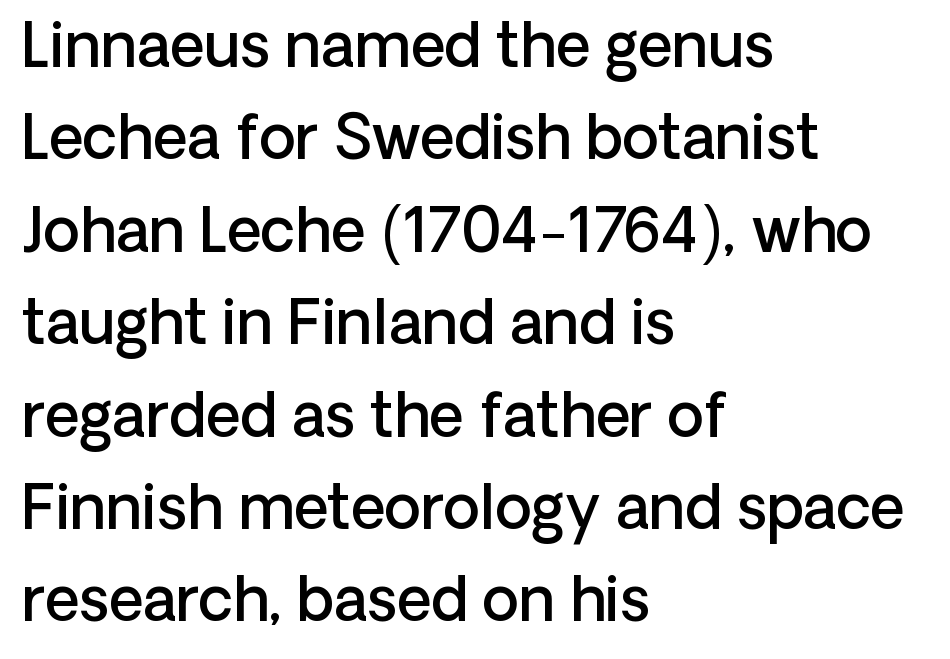
{"serif": "no", "italic": "no", "bold": "semi", "weight": "semibold", "width": "normal", "stroke_contrast": "low", "x_height": "medium", "monospaced": "no", "underline": "no", "align": "left", "line_spacing": "normal", "line_spacing_ratio": 1.54, "letter_spacing": "normal", "letter_spacing_em": 0.0, "glyph_px": 60}
